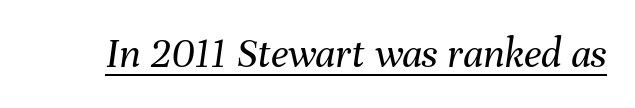
The image shows 43 px regular-weight type, italic (leaning right); set normal letter spacing, underlined; medium stroke contrast and a medium x-height.
